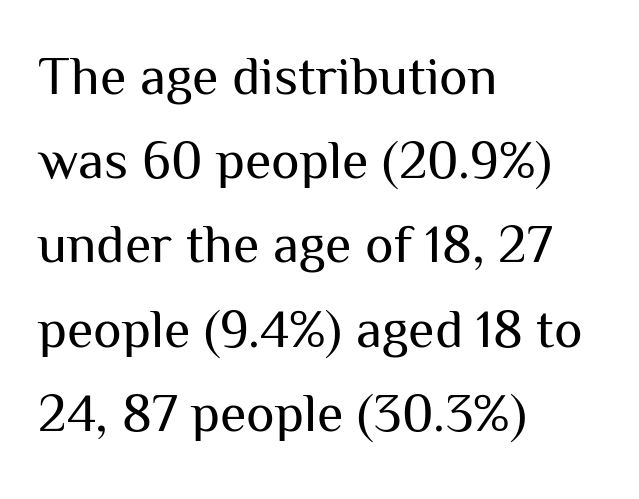
Q: Is the text bold? A: No.
Q: Is the text italic (slanted)? A: No, it is upright.
Q: Is the typeface a serif or a sans-serif typeface? A: Sans-serif.
Q: Is the text underlined? A: No.
Q: How is the paragraph aligned? A: Left-aligned.
Q: Is the spacing between letters normal or unusually wide? A: Normal.
Q: Is the spacing between lines tight, normal or loose? A: Normal.
Q: Width (condensed, normal, or wide)? A: Normal.
Q: Stroke contrast? A: Medium.
Q: x-height? A: Medium.
Q: Monospaced? A: No.
